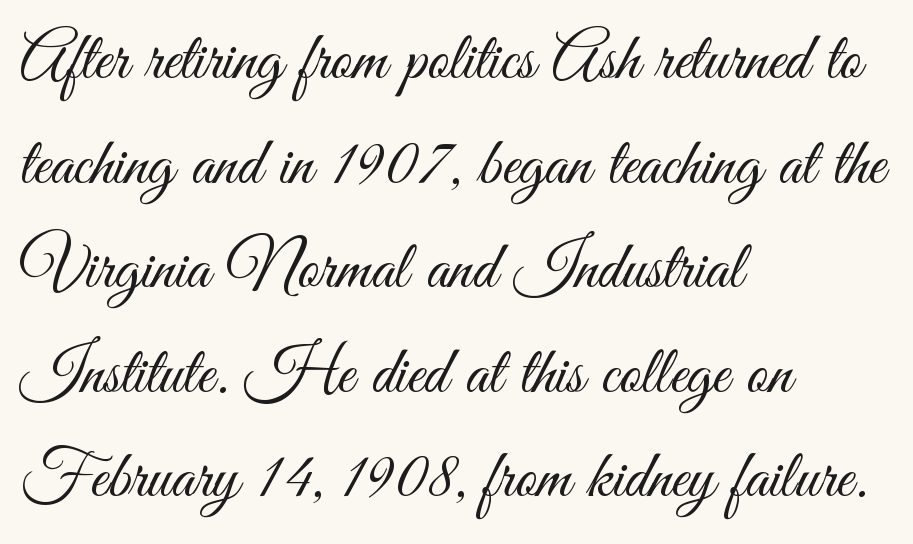
{"serif": "no", "bold": "no", "weight": "light", "width": "condensed", "stroke_contrast": "medium", "x_height": "small", "monospaced": "no", "underline": "no", "align": "left", "line_spacing": "normal", "line_spacing_ratio": 1.56, "letter_spacing": "normal", "letter_spacing_em": 0.0, "glyph_px": 67}
